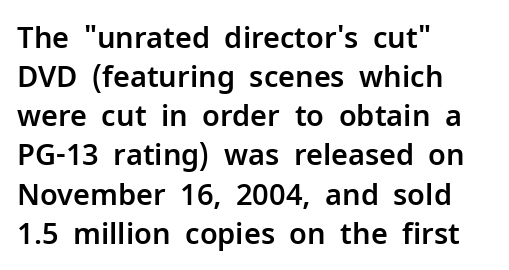
Q: Is the text italic (slanted)? A: No, it is upright.
Q: Is the typeface a serif or a sans-serif typeface? A: Sans-serif.
Q: Is the text underlined? A: No.
Q: How is the paragraph aligned? A: Left-aligned.
Q: Is the spacing between letters normal or unusually wide? A: Normal.
Q: Is the spacing between lines tight, normal or loose? A: Normal.
Q: Width (condensed, normal, or wide)? A: Normal.
Q: Stroke contrast? A: Low.
Q: x-height? A: Medium.
Q: Monospaced? A: No.
